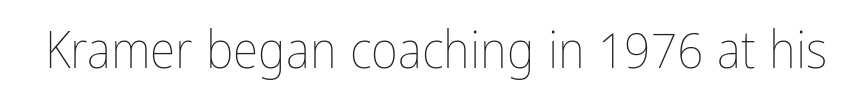
The image shows 52 px thin, condensed type, upright; set normal letter spacing, not underlined; low stroke contrast and a medium x-height.
